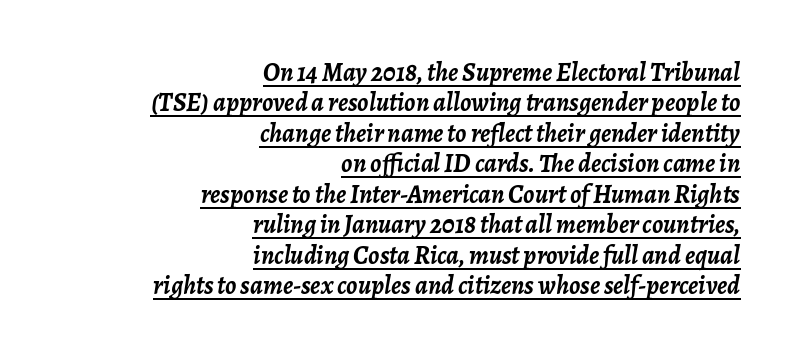
Q: Is the text bold? A: Yes.
Q: Is the text italic (slanted)? A: Yes, it leans right by about 7 degrees.
Q: Is the text underlined? A: Yes.
Q: How is the paragraph aligned? A: Right-aligned.
Q: Is the spacing between letters normal or unusually wide? A: Normal.
